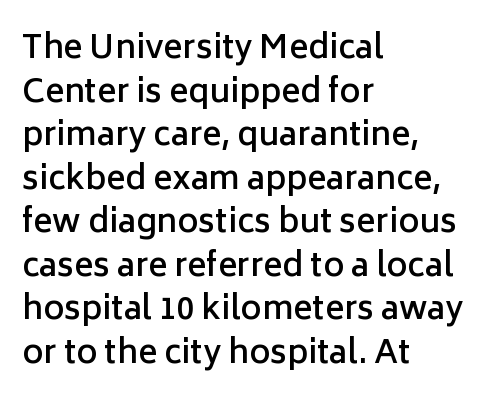
Q: Is the text bold? A: Semi-bold.
Q: Is the text italic (slanted)? A: No, it is upright.
Q: Is the typeface a serif or a sans-serif typeface? A: Sans-serif.
Q: Is the text underlined? A: No.
Q: How is the paragraph aligned? A: Left-aligned.
Q: Is the spacing between letters normal or unusually wide? A: Normal.
Q: Is the spacing between lines tight, normal or loose? A: Normal.
Q: Width (condensed, normal, or wide)? A: Normal.
Q: Stroke contrast? A: Low.
Q: x-height? A: Medium.
Q: Monospaced? A: No.
